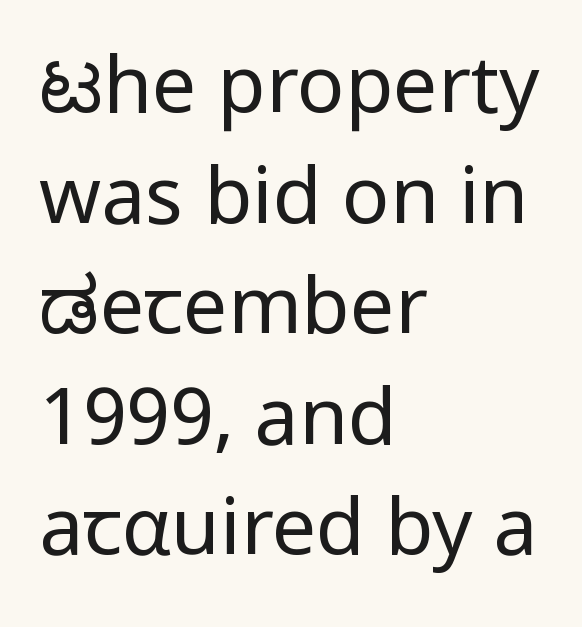
Q: Is the text bold? A: No.
Q: Is the text italic (slanted)? A: No, it is upright.
Q: Is the typeface a serif or a sans-serif typeface? A: Sans-serif.
Q: Is the text underlined? A: No.
Q: How is the paragraph aligned? A: Left-aligned.
Q: Is the spacing between letters normal or unusually wide? A: Normal.
Q: Is the spacing between lines tight, normal or loose? A: Normal.
Q: Width (condensed, normal, or wide)? A: Condensed.
Q: Stroke contrast? A: Low.
Q: x-height? A: Large.
Q: Monospaced? A: No.
